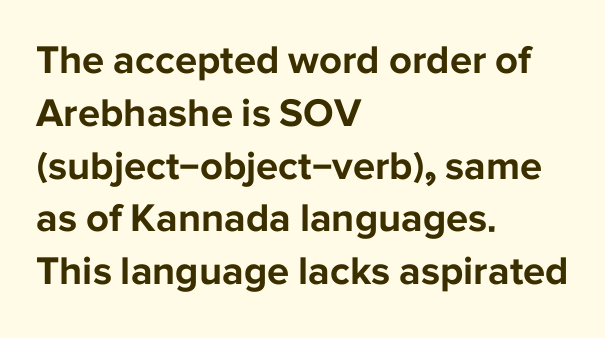
{"serif": "no", "italic": "no", "bold": "yes", "weight": "bold", "width": "normal", "stroke_contrast": "low", "x_height": "medium", "monospaced": "no", "underline": "no", "align": "left", "line_spacing": "normal", "line_spacing_ratio": 1.32, "letter_spacing": "normal", "letter_spacing_em": 0.0, "glyph_px": 40}
